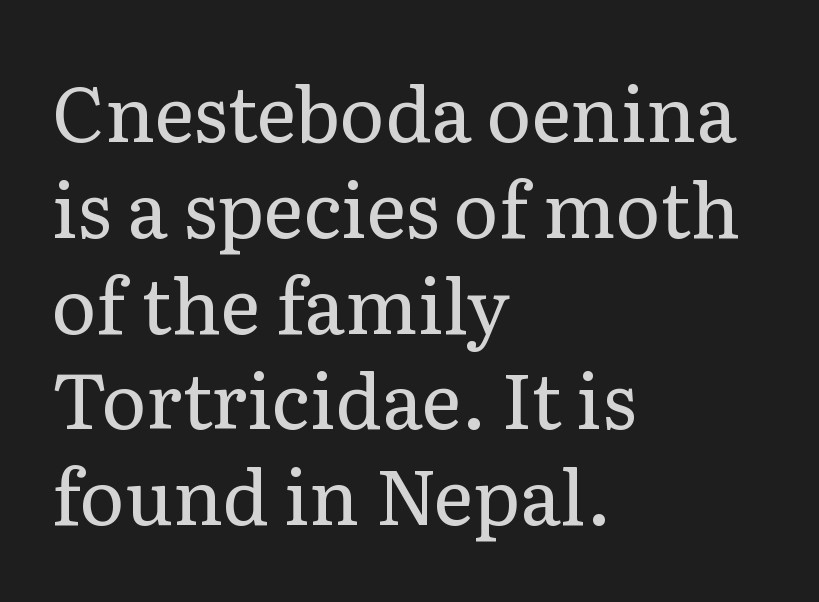
{"serif": "yes", "italic": "no", "bold": "no", "weight": "regular", "width": "normal", "stroke_contrast": "low", "x_height": "medium", "monospaced": "no", "underline": "no", "align": "left", "line_spacing": "normal", "line_spacing_ratio": 1.26, "letter_spacing": "normal", "letter_spacing_em": 0.0, "glyph_px": 76}
